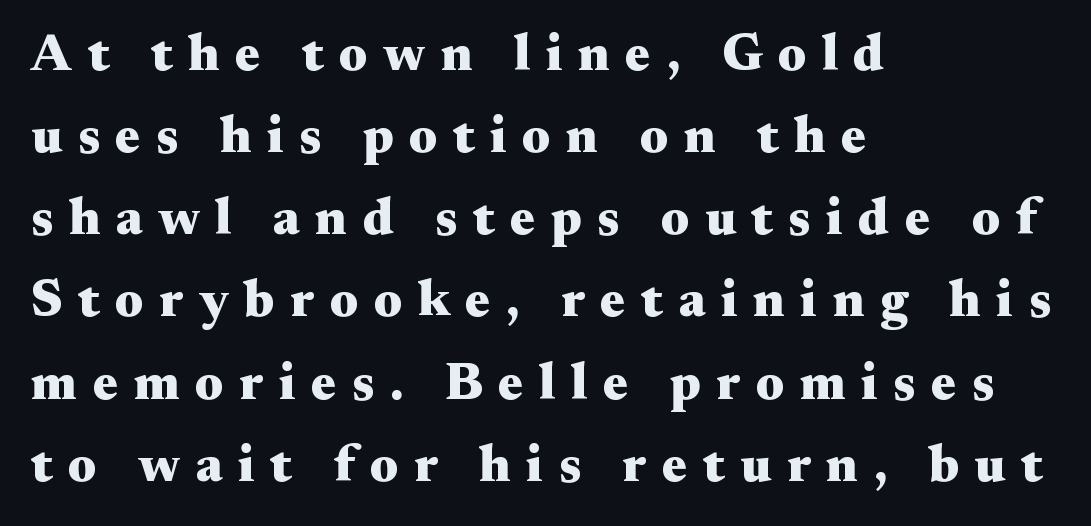
Q: Is the text bold? A: Yes.
Q: Is the text italic (slanted)? A: No, it is upright.
Q: Is the typeface a serif or a sans-serif typeface? A: Serif.
Q: Is the text underlined? A: No.
Q: How is the paragraph aligned? A: Left-aligned.
Q: Is the spacing between letters normal or unusually wide? A: Unusually wide.
Q: Is the spacing between lines tight, normal or loose? A: Normal.
Q: Width (condensed, normal, or wide)? A: Wide.
Q: Stroke contrast? A: Medium.
Q: x-height? A: Small.
Q: Monospaced? A: No.
